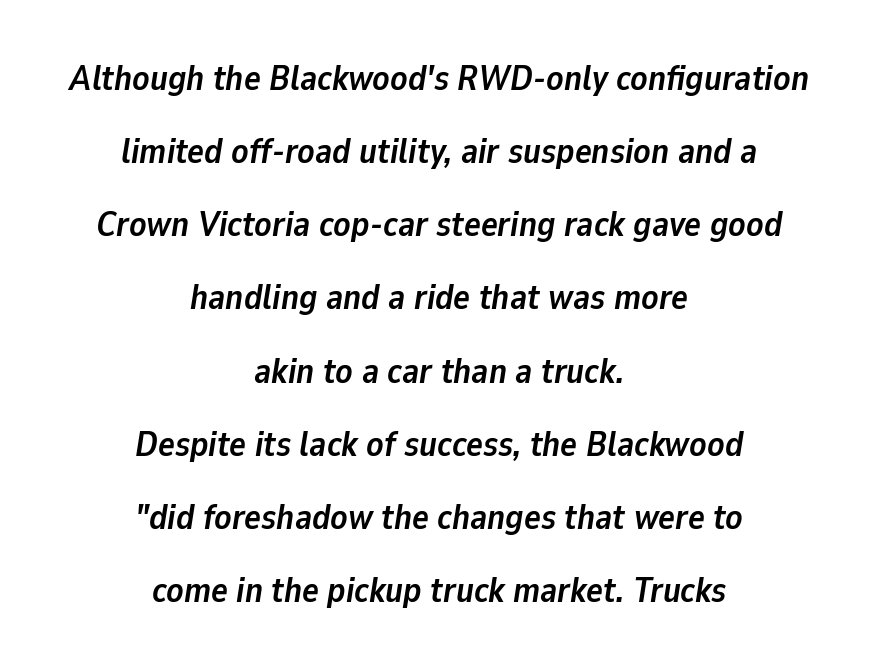
The image shows 35 px semibold type, italic (leaning right); set centered, loose line spacing (2.09x), normal letter spacing, not underlined; low stroke contrast and a medium x-height.
